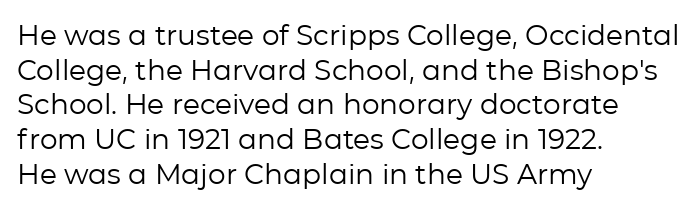
The image shows 28 px regular-weight sans-serif type, upright; set left-aligned, line spacing 1.24x, normal letter spacing, not underlined; low stroke contrast and a medium x-height.
